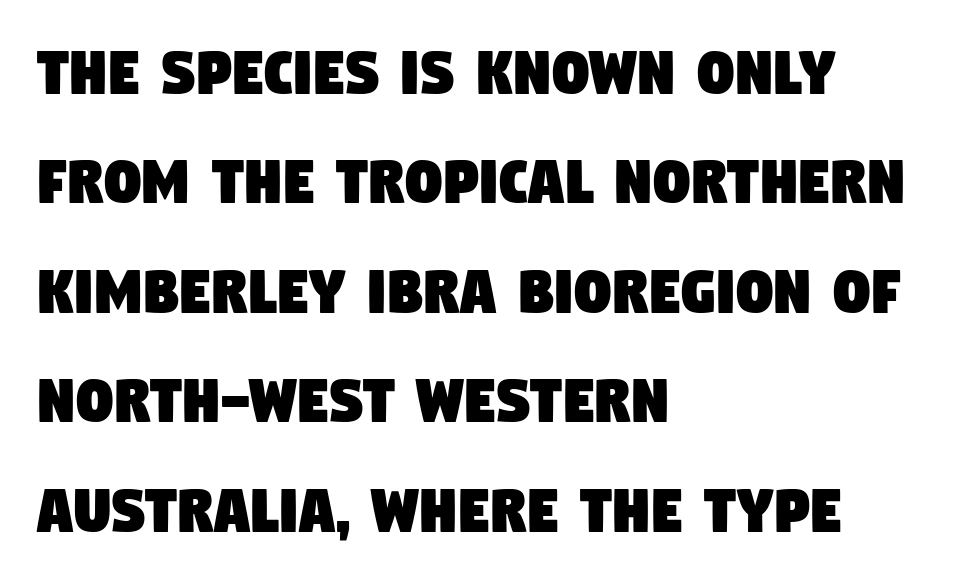
{"serif": "no", "width": "condensed", "stroke_contrast": "low", "x_height": "large", "monospaced": "no", "underline": "no", "align": "left", "line_spacing": "normal", "line_spacing_ratio": 1.52, "letter_spacing": "normal", "letter_spacing_em": 0.0, "glyph_px": 72}
